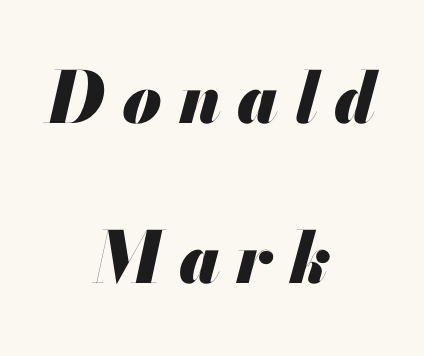
Q: Is the text bold? A: Yes.
Q: Is the text italic (slanted)? A: Yes, it leans right by about 13 degrees.
Q: Is the text underlined? A: No.
Q: How is the paragraph aligned? A: Centered.
Q: Is the spacing between letters normal or unusually wide? A: Unusually wide.
Q: Is the spacing between lines tight, normal or loose? A: Loose.
Q: Width (condensed, normal, or wide)? A: Normal.
Q: Stroke contrast? A: Medium.
Q: x-height? A: Small.
Q: Monospaced? A: No.
